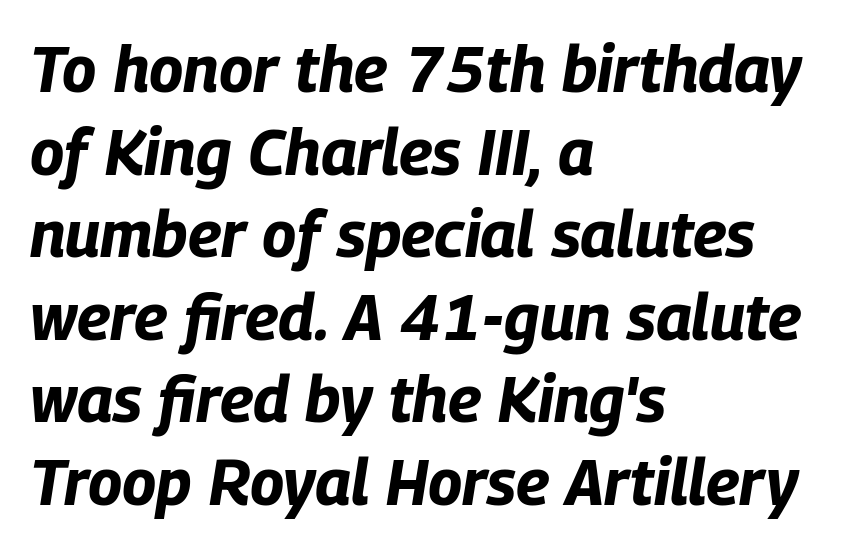
The image shows 64 px bold, condensed type, italic (leaning right); set left-aligned, normal line spacing (1.29x), normal letter spacing, not underlined; low stroke contrast and a large x-height.
